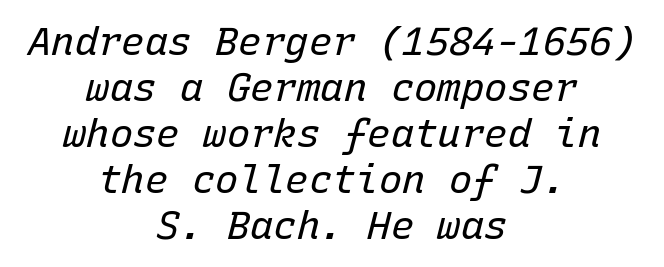
Q: Is the text bold? A: No.
Q: Is the text italic (slanted)? A: Yes, it leans right by about 15 degrees.
Q: Is the text underlined? A: No.
Q: How is the paragraph aligned? A: Centered.
Q: Is the spacing between letters normal or unusually wide? A: Normal.
Q: Width (condensed, normal, or wide)? A: Normal.
Q: Stroke contrast? A: Low.
Q: x-height? A: Medium.
Q: Monospaced? A: Yes.
